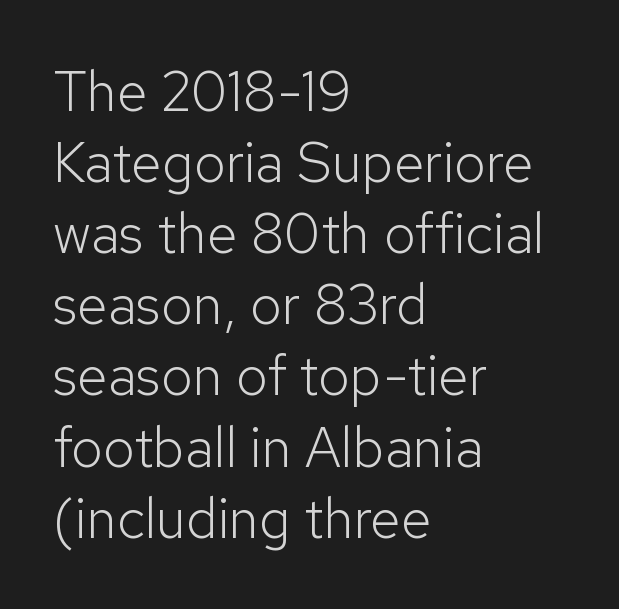
The image shows 56 px light sans-serif type, upright; set left-aligned, normal line spacing (1.27x), normal letter spacing, not underlined; low stroke contrast and a medium x-height.
